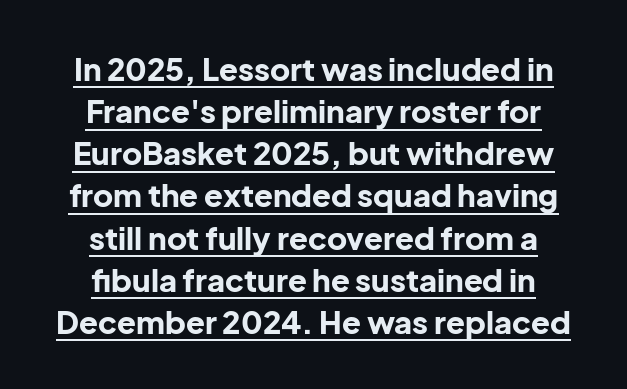
The compositor balanced each line on the midline. Every stem runs plumb, perpendicular to the baseline. A normal amount of white space separates one row of letters from the next. To sum up the face: it is a sans, with no serifs. Strong, thick strokes mark this as bold type.
